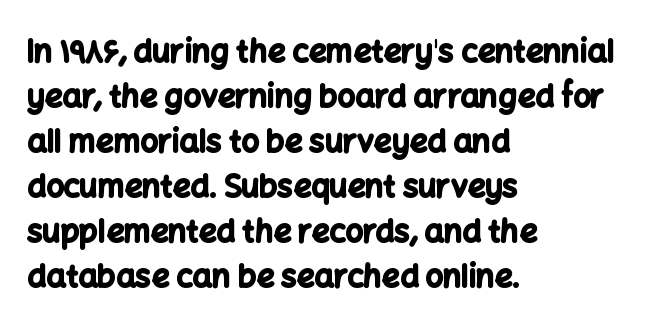
{"serif": "no", "italic": "no", "bold": "yes", "weight": "bold", "width": "normal", "stroke_contrast": "low", "x_height": "medium", "monospaced": "no", "underline": "no", "align": "left", "line_spacing": "normal", "line_spacing_ratio": 1.45, "letter_spacing": "normal", "letter_spacing_em": 0.0, "glyph_px": 31}
